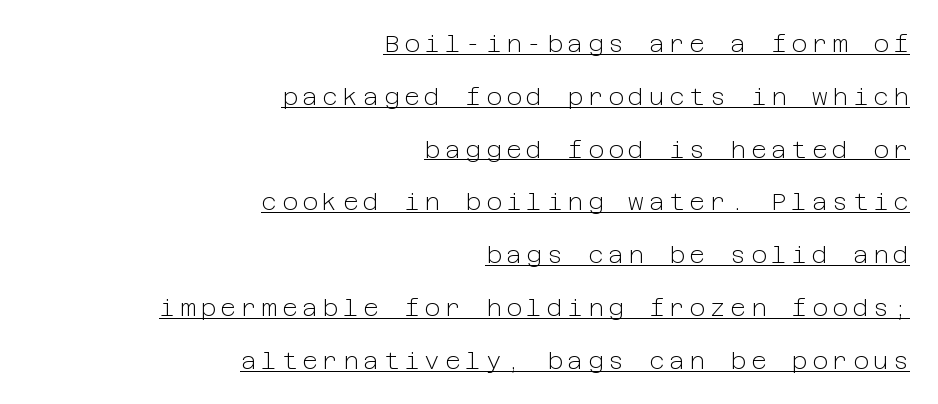
Q: Is the text bold? A: No.
Q: Is the text italic (slanted)? A: No, it is upright.
Q: Is the text underlined? A: Yes.
Q: How is the paragraph aligned? A: Right-aligned.
Q: Is the spacing between letters normal or unusually wide? A: Unusually wide.
Q: Is the spacing between lines tight, normal or loose? A: Loose.
